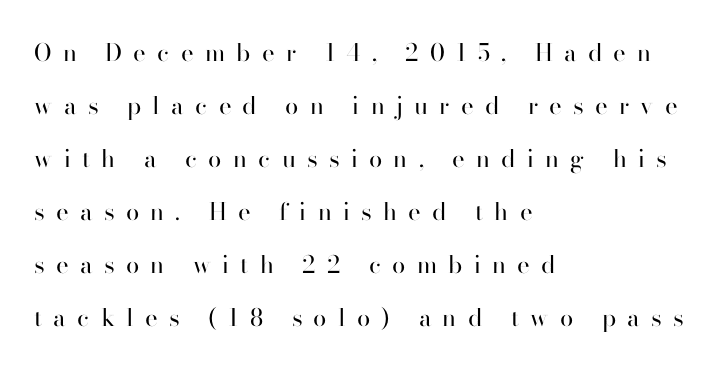
{"italic": "no", "bold": "no", "underline": "no", "align": "left", "line_spacing": "loose", "line_spacing_ratio": 2.21, "letter_spacing": "wide", "letter_spacing_em": 0.47, "glyph_px": 24}
